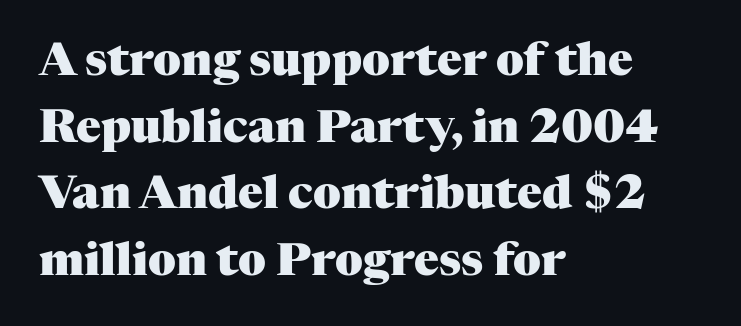
{"serif": "yes", "italic": "no", "bold": "yes", "weight": "heavy", "width": "normal", "stroke_contrast": "medium", "x_height": "medium", "monospaced": "no", "underline": "no", "align": "left", "line_spacing": "normal", "line_spacing_ratio": 1.45, "letter_spacing": "normal", "letter_spacing_em": 0.0, "glyph_px": 46}
